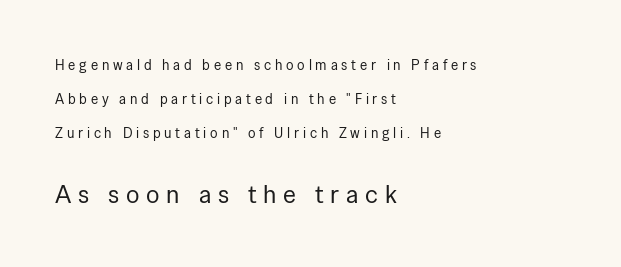
The image shows 25 px text type, upright; set left-aligned, loose line spacing (2.44x), unusually wide letter spacing (+0.27 em), not underlined; the second (bottom) block is 1.79x larger.
